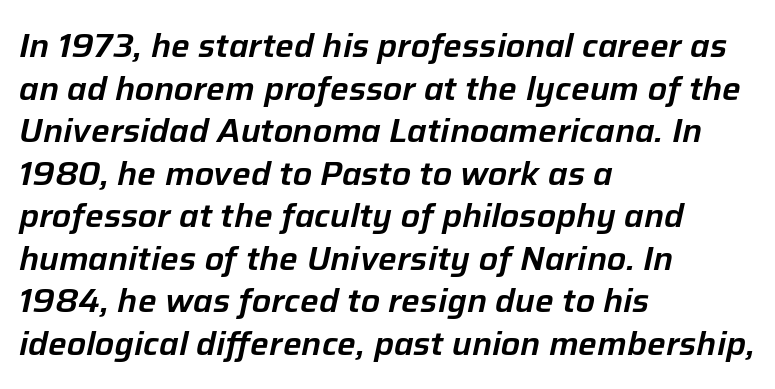
Q: Is the text italic (slanted)? A: Yes, it leans right by about 12 degrees.
Q: Is the text underlined? A: No.
Q: How is the paragraph aligned? A: Left-aligned.
Q: Is the spacing between letters normal or unusually wide? A: Normal.
Q: Is the spacing between lines tight, normal or loose? A: Normal.
Q: Width (condensed, normal, or wide)? A: Normal.
Q: Stroke contrast? A: Low.
Q: x-height? A: Medium.
Q: Monospaced? A: No.
